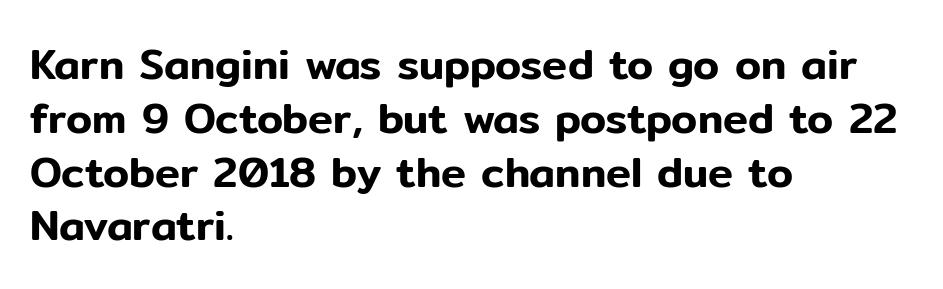
In terms of letterform style, serifs are entirely absent. The strip under each line holds only bare page. If you drew a ruler down the left edge, every line would touch it. Vertical strokes here are truly vertical.
